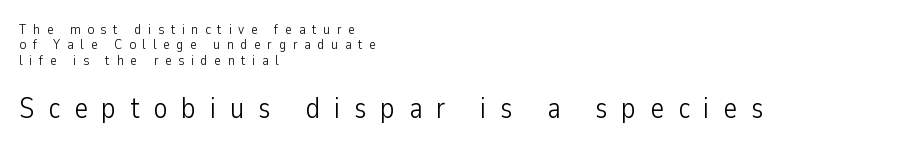
Q: Is the text bold? A: No.
Q: Is the text italic (slanted)? A: No, it is upright.
Q: Is the typeface a serif or a sans-serif typeface? A: Sans-serif.
Q: Is the text underlined? A: No.
Q: How is the paragraph aligned? A: Left-aligned.
Q: Is the spacing between letters normal or unusually wide? A: Unusually wide.
Q: Is the spacing between lines tight, normal or loose? A: Tight.
Q: Which block of text is set in a larger size, the first (top) or the second (bottom)? A: The second (bottom) one.
Q: Width (condensed, normal, or wide)? A: Condensed.
Q: Stroke contrast? A: Low.
Q: x-height? A: Medium.
Q: Monospaced? A: No.
